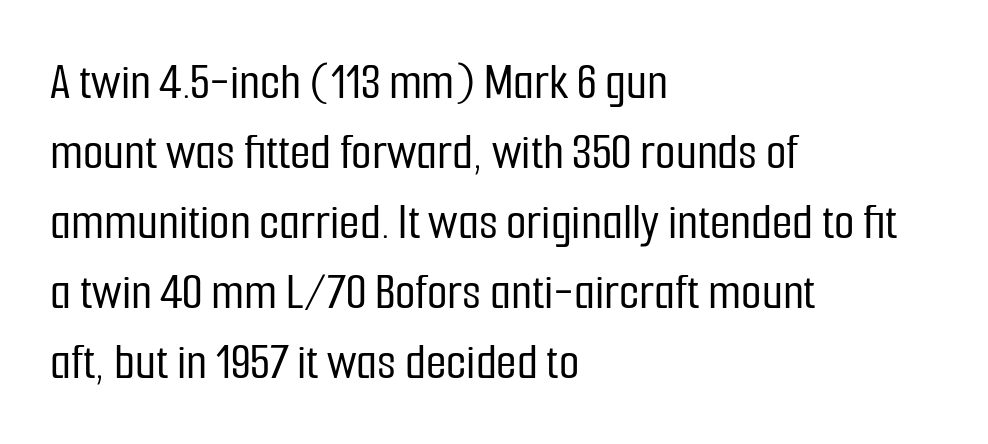
The image shows 53 px condensed sans-serif type, upright; set left-aligned, normal line spacing (1.32x), normal letter spacing, not underlined; low stroke contrast and a medium x-height.
